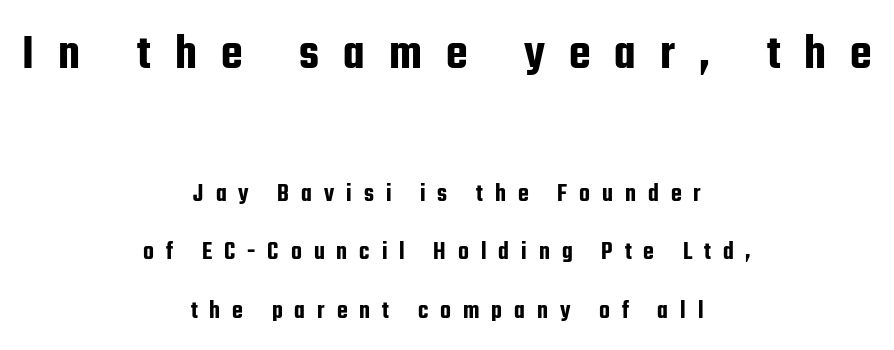
Examine the stroke ends and you'll find no serifs. Whoever set this made the first block the dominant, larger element. Rendered with straight, roman letterforms. A great deal of white space separates one row of letters from the next. The passage shown has open, widely tracked lettering throughout. Is the block centered? Yes — each line is placed symmetrically about the middle.
